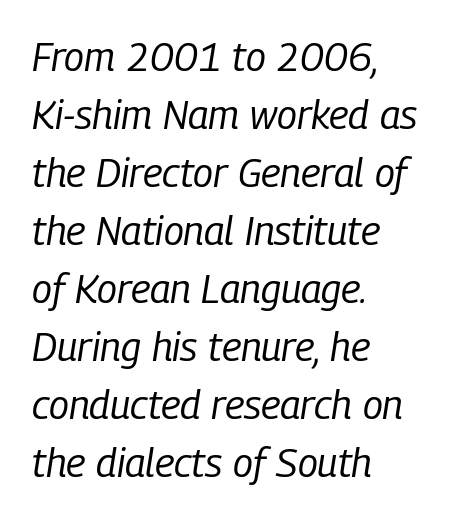
Q: Is the text bold? A: No.
Q: Is the text italic (slanted)? A: Yes, it leans right by about 9 degrees.
Q: Is the text underlined? A: No.
Q: How is the paragraph aligned? A: Left-aligned.
Q: Is the spacing between letters normal or unusually wide? A: Normal.
Q: Is the spacing between lines tight, normal or loose? A: Normal.
Q: Width (condensed, normal, or wide)? A: Condensed.
Q: Stroke contrast? A: Low.
Q: x-height? A: Medium.
Q: Monospaced? A: No.
